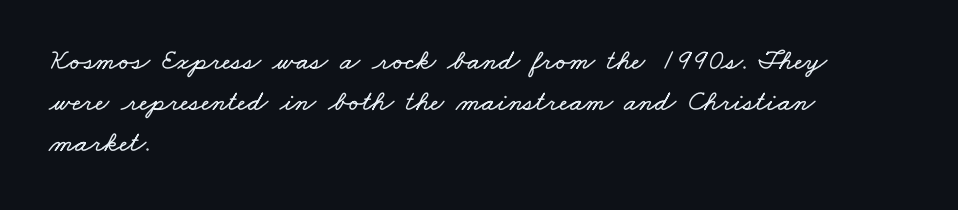
The letters sit at their default tracking, neither squeezed nor spread. Evenly set lines give the paragraph a standard silhouette. Each letter keeps its own natural width here, so spacing adapts to shape. Any mark beneath the type? The region is blank. Where is the straight margin? On the left.
